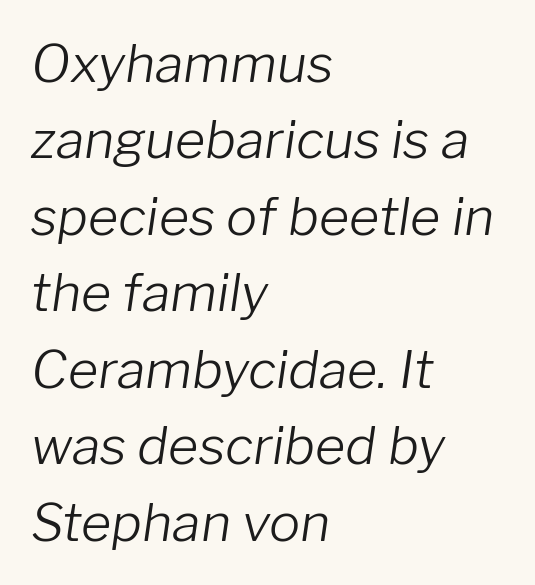
Do the characters align in a grid? No, the font is proportional. Is the stroke heavy? The answer is a plain regular-or-lighter. In CSS terms this would be text-align: left. In terms of letterspacing, this is plain default setting. The zone under the glyphs is completely vacant.
